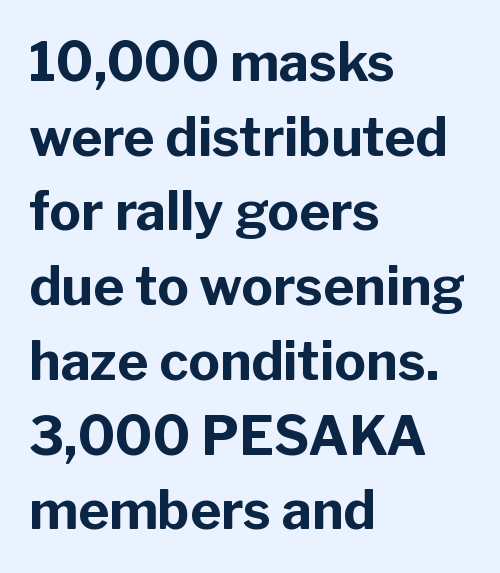
Q: Is the text bold? A: Yes.
Q: Is the text italic (slanted)? A: No, it is upright.
Q: Is the typeface a serif or a sans-serif typeface? A: Sans-serif.
Q: Is the text underlined? A: No.
Q: How is the paragraph aligned? A: Left-aligned.
Q: Is the spacing between letters normal or unusually wide? A: Normal.
Q: Is the spacing between lines tight, normal or loose? A: Normal.
Q: Width (condensed, normal, or wide)? A: Normal.
Q: Stroke contrast? A: Low.
Q: x-height? A: Medium.
Q: Monospaced? A: No.
